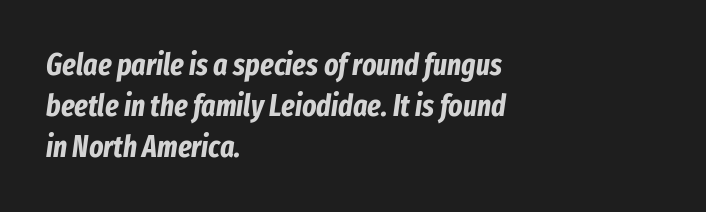
Each new line begins a customary step beneath the previous one. Students, note that the glyphs here touch the page at normal intervals. Summary of weight: heavy, a full bold. Notice how the stems are inclined rather than vertical — that's the hallmark of italics. Is the block centered? No — it sits flush against the left margin. A typesetter would call this proportional, since set widths differ per character.
